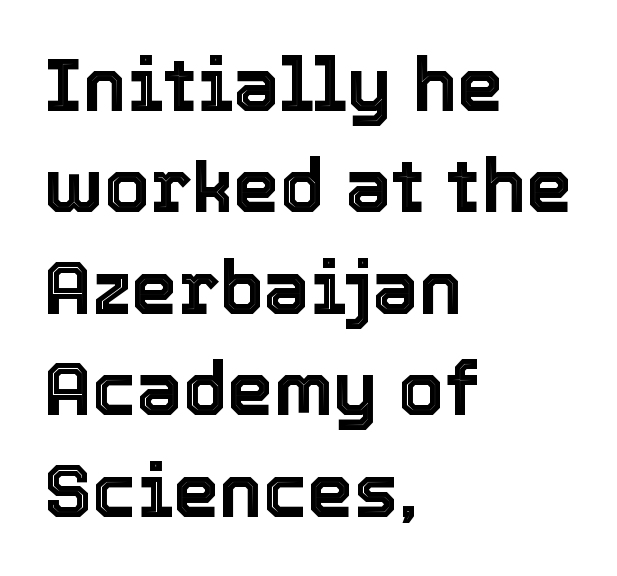
Compared with typical body copy, the letter spacing here is the same. Underline: absent. Layout note: lines flush left. Rendered with straight, roman letterforms. Evenly set lines give the paragraph a standard silhouette.
